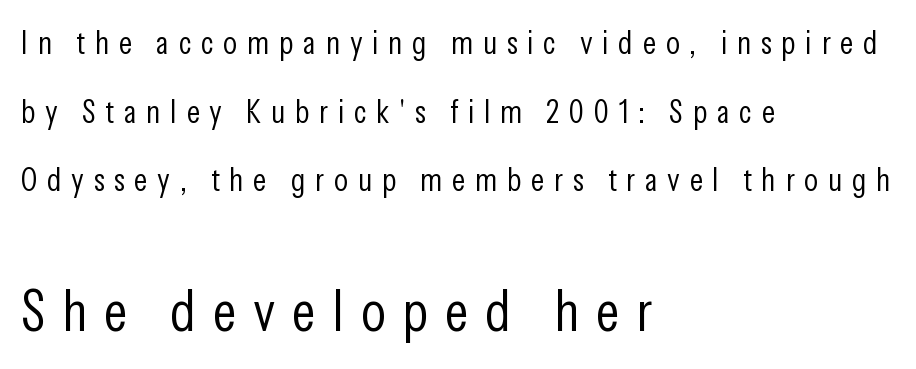
The image shows 58 px light, condensed sans-serif type, upright; set left-aligned, loose line spacing (2.08x), unusually wide letter spacing (+0.29 em), not underlined; the second (bottom) block is 1.76x larger; low stroke contrast and a medium x-height.
